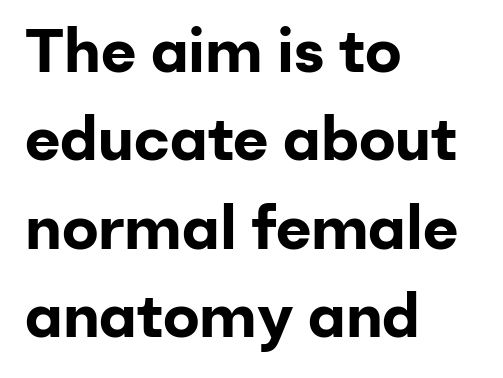
Q: Is the text bold? A: Yes.
Q: Is the text italic (slanted)? A: No, it is upright.
Q: Is the typeface a serif or a sans-serif typeface? A: Sans-serif.
Q: Is the text underlined? A: No.
Q: How is the paragraph aligned? A: Left-aligned.
Q: Is the spacing between letters normal or unusually wide? A: Normal.
Q: Is the spacing between lines tight, normal or loose? A: Normal.
Q: Width (condensed, normal, or wide)? A: Normal.
Q: Stroke contrast? A: Low.
Q: x-height? A: Medium.
Q: Monospaced? A: No.
